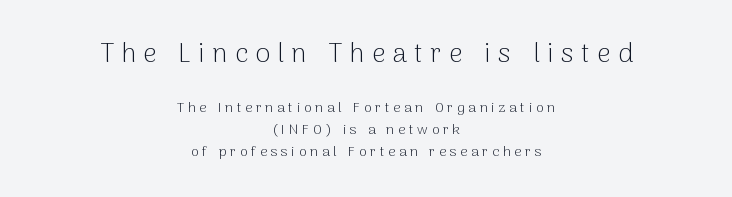
Q: Is the text bold? A: No.
Q: Is the text italic (slanted)? A: No, it is upright.
Q: Is the text underlined? A: No.
Q: How is the paragraph aligned? A: Centered.
Q: Is the spacing between letters normal or unusually wide? A: Unusually wide.
Q: Is the spacing between lines tight, normal or loose? A: Normal.
Q: Which block of text is set in a larger size, the first (top) or the second (bottom)? A: The first (top) one.
